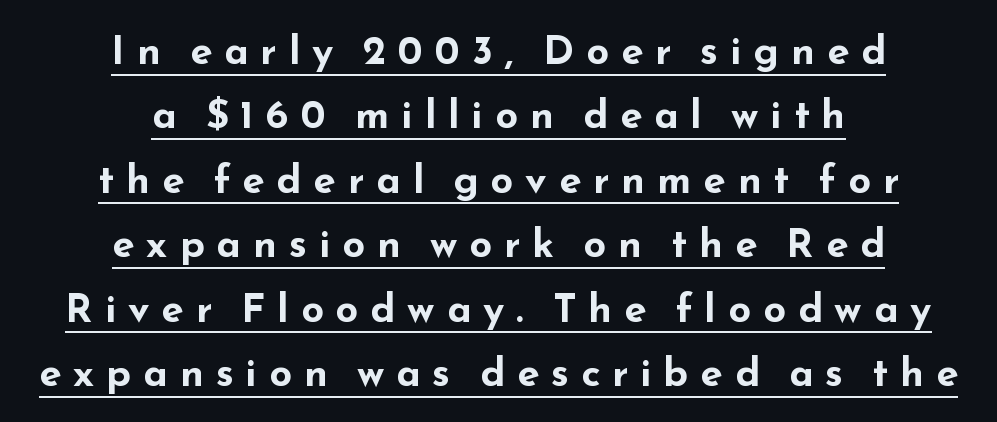
Q: Is the text bold? A: Yes.
Q: Is the text italic (slanted)? A: No, it is upright.
Q: Is the typeface a serif or a sans-serif typeface? A: Sans-serif.
Q: Is the text underlined? A: Yes.
Q: How is the paragraph aligned? A: Centered.
Q: Is the spacing between letters normal or unusually wide? A: Unusually wide.
Q: Is the spacing between lines tight, normal or loose? A: Normal.
Q: Width (condensed, normal, or wide)? A: Wide.
Q: Stroke contrast? A: Low.
Q: x-height? A: Small.
Q: Monospaced? A: No.
